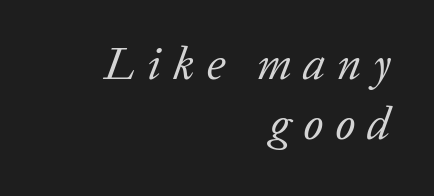
When letters slant like this, we call the style italic. A typesetter would call this leading conventional body-copy spacing. All the whitespace from short lines collects on the left. Note the varied advance widths — an 'i' is clearly narrower than an 'm'. This rendering widens character spacing well past its baseline value. I'd call this a serif setting — the letters wear small feet.
